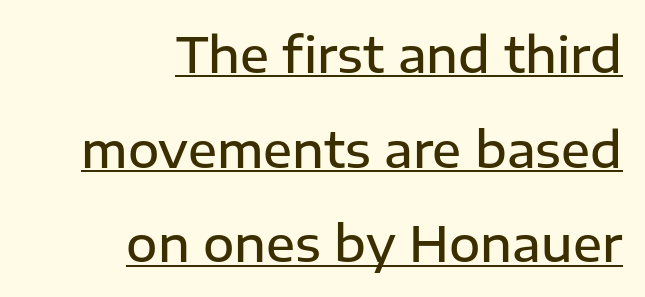
{"serif": "no", "italic": "no", "bold": "semi", "weight": "semibold", "width": "normal", "stroke_contrast": "low", "x_height": "medium", "monospaced": "no", "underline": "yes", "align": "right", "line_spacing": "loose", "line_spacing_ratio": 1.97, "letter_spacing": "normal", "letter_spacing_em": 0.0, "glyph_px": 48}
